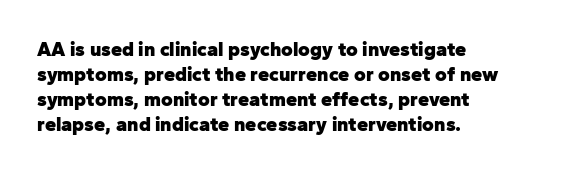
{"italic": "no", "bold": "yes", "underline": "no", "align": "left", "line_spacing": "normal", "line_spacing_ratio": 1.25, "letter_spacing": "normal", "letter_spacing_em": 0.0, "glyph_px": 20}
